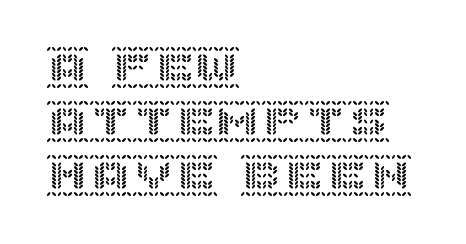
Q: Is the text italic (slanted)? A: No, it is upright.
Q: Is the text underlined? A: No.
Q: How is the paragraph aligned? A: Left-aligned.
Q: Is the spacing between letters normal or unusually wide? A: Normal.
Q: Is the spacing between lines tight, normal or loose? A: Normal.
Q: Width (condensed, normal, or wide)? A: Normal.
Q: x-height? A: Large.
